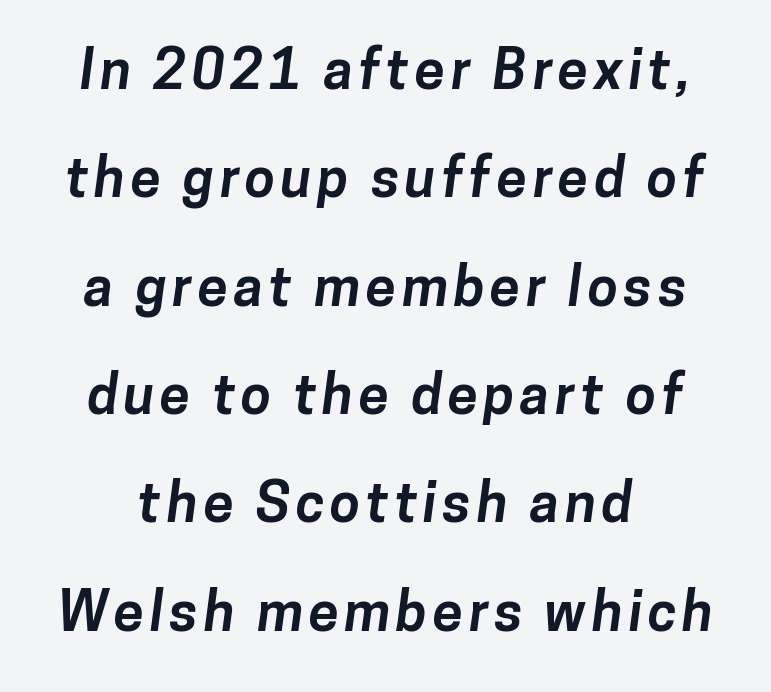
{"serif": "no", "bold": "yes", "weight": "bold", "width": "normal", "stroke_contrast": "low", "x_height": "medium", "monospaced": "no", "underline": "no", "line_spacing": "loose", "line_spacing_ratio": 1.97, "glyph_px": 55}
